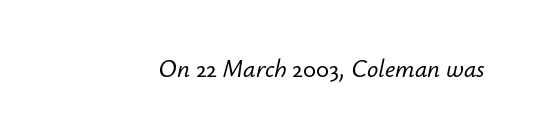
The image shows 25 px text type, italic (leaning right); set normal letter spacing, not underlined.
